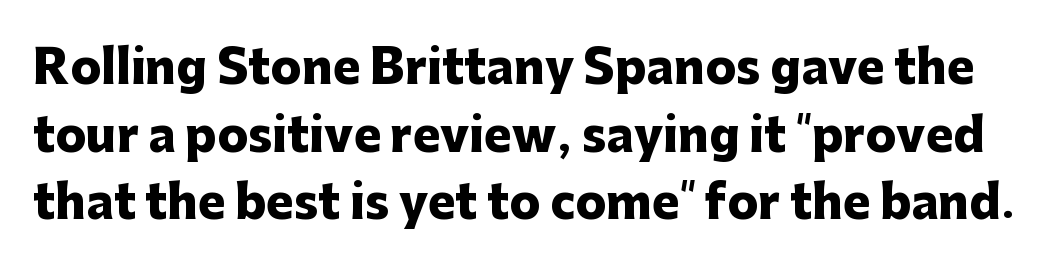
{"serif": "no", "italic": "no", "bold": "yes", "weight": "heavy", "width": "normal", "stroke_contrast": "low", "x_height": "medium", "monospaced": "no", "underline": "no", "line_spacing": "normal", "line_spacing_ratio": 1.47, "letter_spacing": "normal", "letter_spacing_em": 0.0, "glyph_px": 46}
